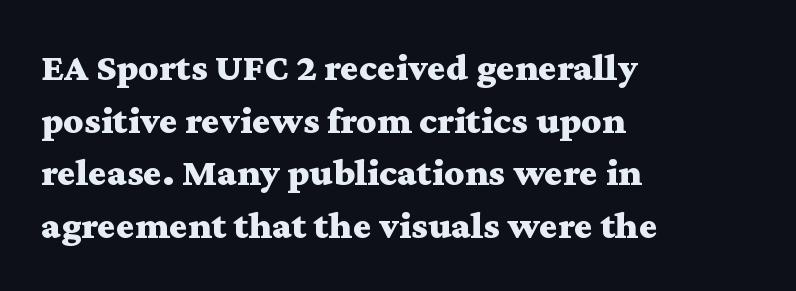
Does the weight exceed regular? Yes, all the way to bold. The rendering keeps characters at their native spacing. Horizontal bands of white between lines are of average thickness. The typesetter chose a ragged-right arrangement here.
